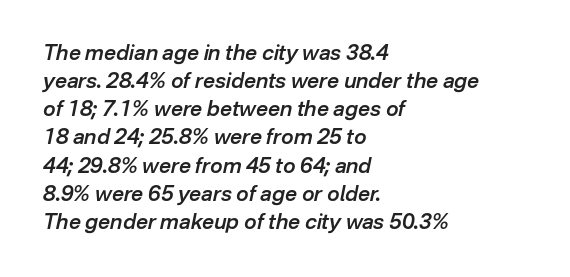
{"italic": "yes", "lean": "right", "slant_degrees": 12, "bold": "semi", "underline": "no", "align": "left", "line_spacing": "normal", "line_spacing_ratio": 1.34, "letter_spacing": "normal", "letter_spacing_em": 0.0, "glyph_px": 21}
